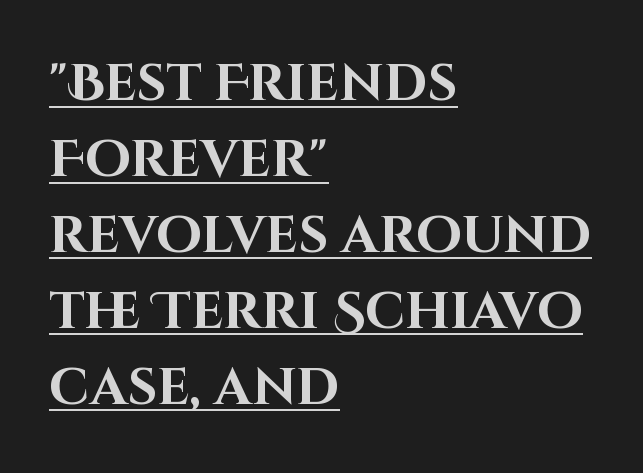
The image shows 52 px bold sans-serif type, upright; set left-aligned, normal line spacing (1.46x), normal letter spacing, underlined; high stroke contrast and a large x-height.
